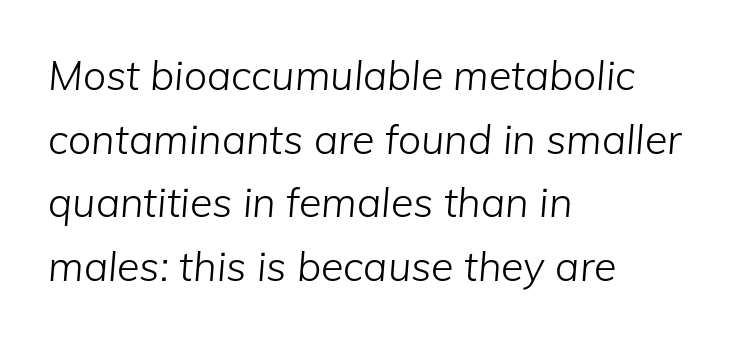
The image shows 41 px light type, italic (leaning right); set left-aligned, normal line spacing (1.55x), normal letter spacing, not underlined; low stroke contrast and a medium x-height.
